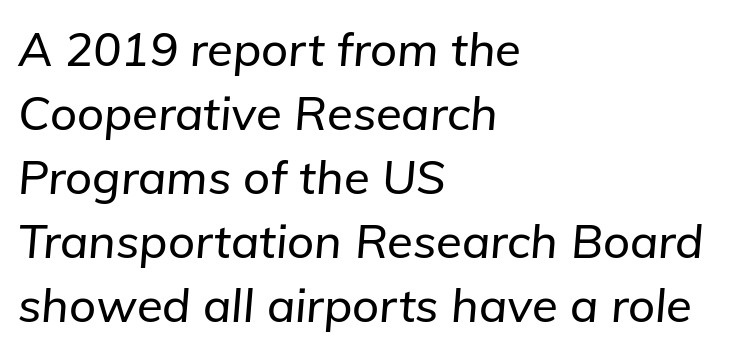
The image shows 47 px text type, italic (leaning right); set left-aligned, normal line spacing (1.36x), normal letter spacing, not underlined; low stroke contrast and a medium x-height.
